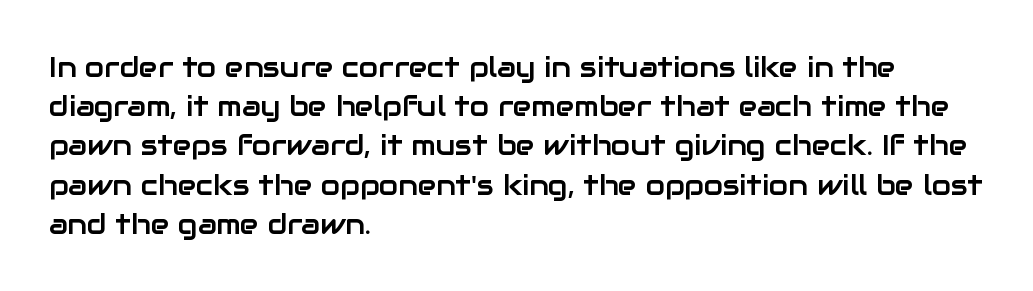
Q: Is the text italic (slanted)? A: No, it is upright.
Q: Is the typeface a serif or a sans-serif typeface? A: Sans-serif.
Q: Is the text underlined? A: No.
Q: How is the paragraph aligned? A: Left-aligned.
Q: Is the spacing between letters normal or unusually wide? A: Normal.
Q: Is the spacing between lines tight, normal or loose? A: Normal.
Q: Width (condensed, normal, or wide)? A: Normal.
Q: Stroke contrast? A: Low.
Q: x-height? A: Medium.
Q: Monospaced? A: No.
